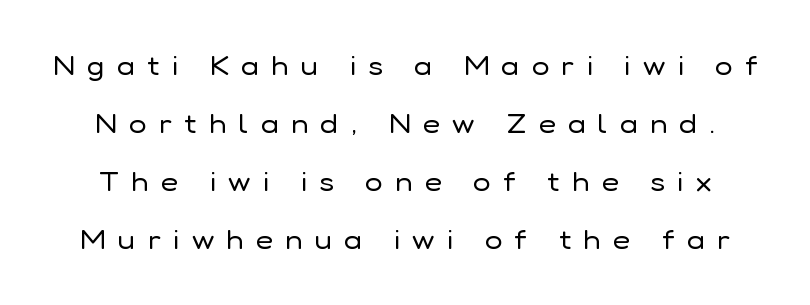
These lines stand farther apart than default settings would place them. Summary of weight: not heavy and not bold. The space beneath each line is pristine and unruled. Does the lettering tilt? It doesn't — this is upright. What stands out about the letter spacing? Its width — letters are far apart.
